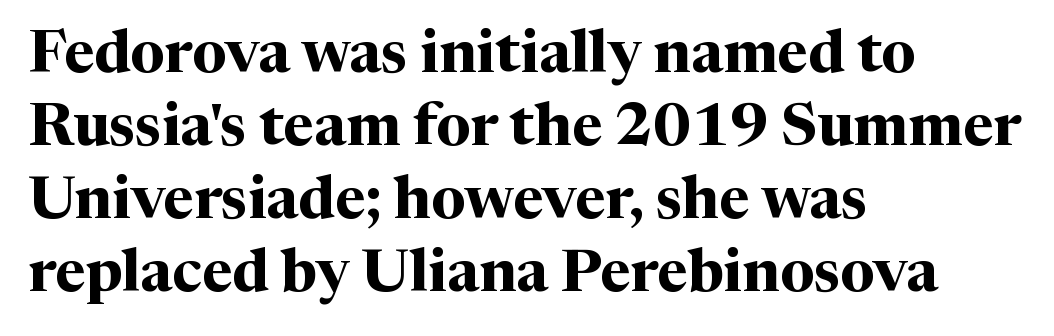
The image shows 59 px bold serif type, upright; set left-aligned, line spacing 1.24x, normal letter spacing, not underlined; medium stroke contrast and a medium x-height.
